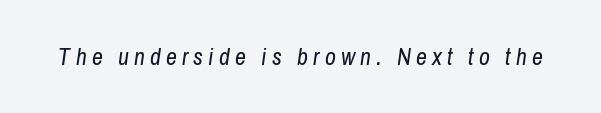
The passage shown is not underscored anywhere. The font is comparable to plain body text, perhaps lighter. The tracking jumps out immediately: characters are airy and widely separated. The lettering tilts uniformly, giving the passage an italic look.
